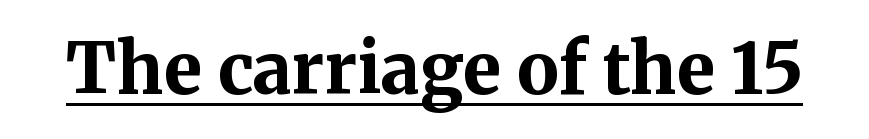
The image shows 70 px bold serif type, upright; set normal letter spacing, underlined; medium stroke contrast and a medium x-height.
